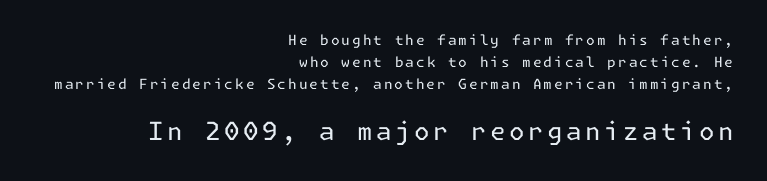
Q: Is the text bold? A: No.
Q: Is the text italic (slanted)? A: No, it is upright.
Q: Is the text underlined? A: No.
Q: How is the paragraph aligned? A: Right-aligned.
Q: Is the spacing between lines tight, normal or loose? A: Normal.
Q: Which block of text is set in a larger size, the first (top) or the second (bottom)? A: The second (bottom) one.
